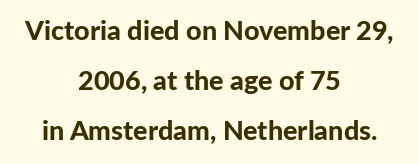
{"italic": "no", "bold": "yes", "underline": "no", "align": "center", "line_spacing_ratio": 1.85, "letter_spacing": "normal", "letter_spacing_em": 0.0, "glyph_px": 27}
